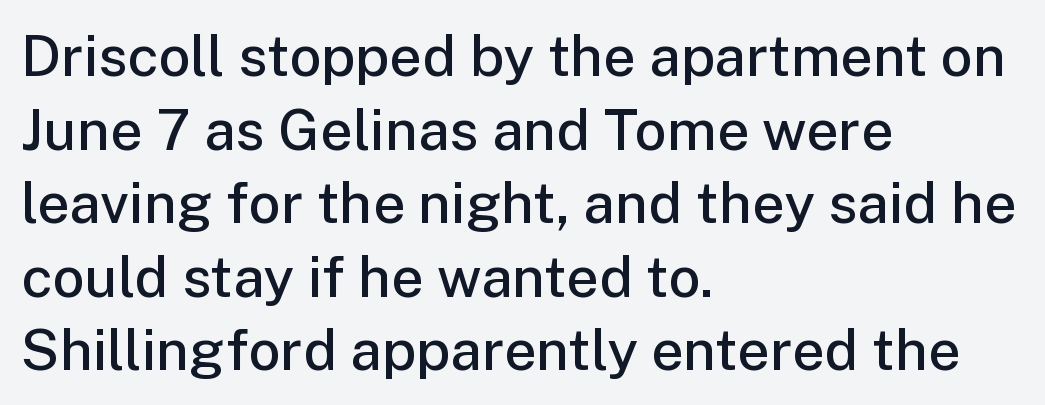
{"serif": "no", "italic": "no", "bold": "semi", "weight": "semibold", "width": "normal", "stroke_contrast": "low", "x_height": "medium", "monospaced": "no", "underline": "no", "align": "left", "line_spacing": "normal", "line_spacing_ratio": 1.29, "letter_spacing": "normal", "letter_spacing_em": 0.0, "glyph_px": 57}
